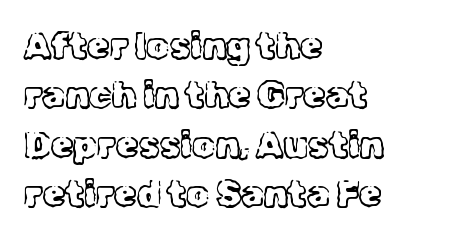
Vertical spacing — default. What kind of face is this? One with serifs. The letters advance in unequal steps, a hallmark of proportional type. Type without underlining. Students, note that the glyphs here touch the page at normal intervals. The weight tops out at a normal text grade.
